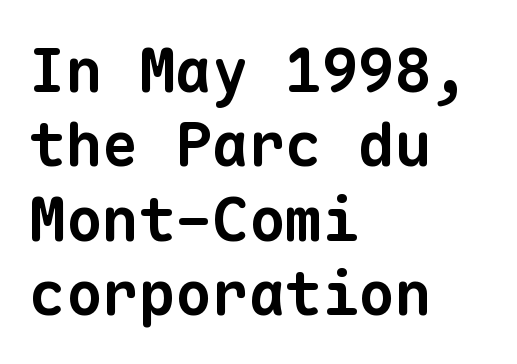
{"serif": "no", "bold": "yes", "weight": "bold", "width": "normal", "stroke_contrast": "low", "x_height": "medium", "monospaced": "yes", "underline": "no", "align": "left", "line_spacing_ratio": 1.22, "letter_spacing": "normal", "letter_spacing_em": 0.0, "glyph_px": 61}
